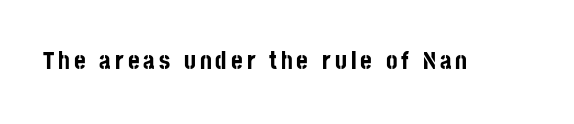
The image shows 25 px bold type, upright; set not underlined.
